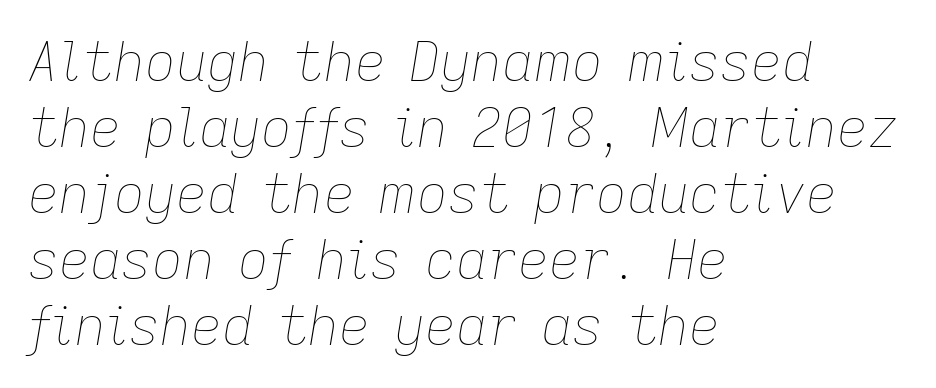
Q: Is the text bold? A: No.
Q: Is the text italic (slanted)? A: Yes, it leans right by about 9 degrees.
Q: Is the text underlined? A: No.
Q: How is the paragraph aligned? A: Left-aligned.
Q: Is the spacing between letters normal or unusually wide? A: Normal.
Q: Width (condensed, normal, or wide)? A: Normal.
Q: Stroke contrast? A: Low.
Q: x-height? A: Medium.
Q: Monospaced? A: No.
